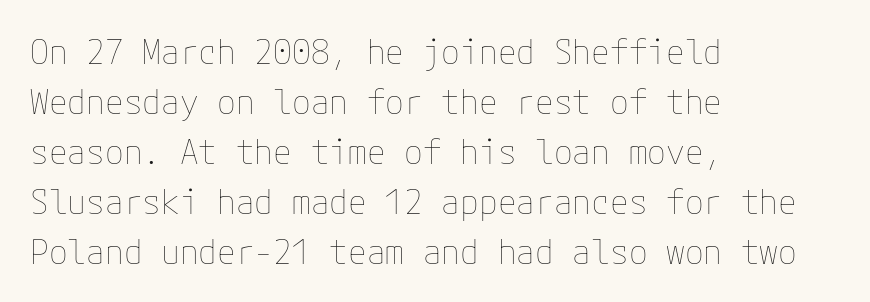
The image shows 34 px thin type, upright; set left-aligned, normal line spacing (1.47x), normal letter spacing, not underlined; low stroke contrast and a medium x-height.
